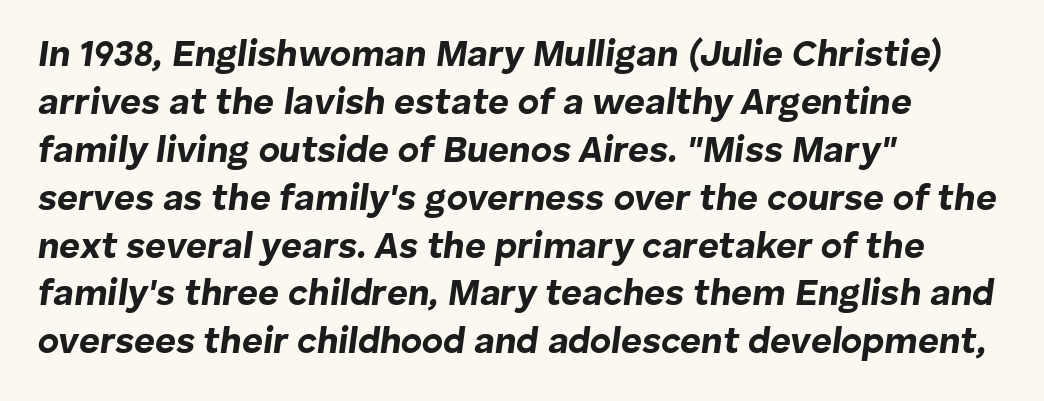
{"italic": "yes", "lean": "right", "slant_degrees": 8, "bold": "yes", "weight": "bold", "width": "normal", "stroke_contrast": "low", "x_height": "medium", "monospaced": "no", "underline": "no", "align": "left", "line_spacing": "normal", "line_spacing_ratio": 1.33, "letter_spacing": "normal", "letter_spacing_em": 0.0, "glyph_px": 36}
